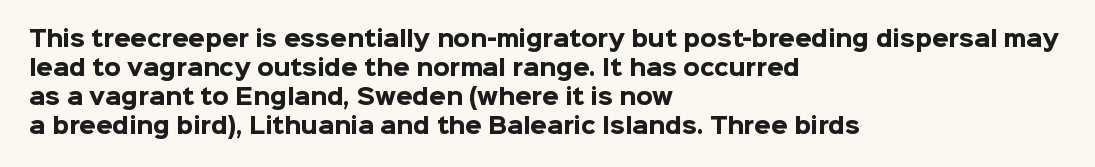
The image shows 21 px bold type, upright; set left-aligned, normal line spacing (1.38x), normal letter spacing, not underlined.
